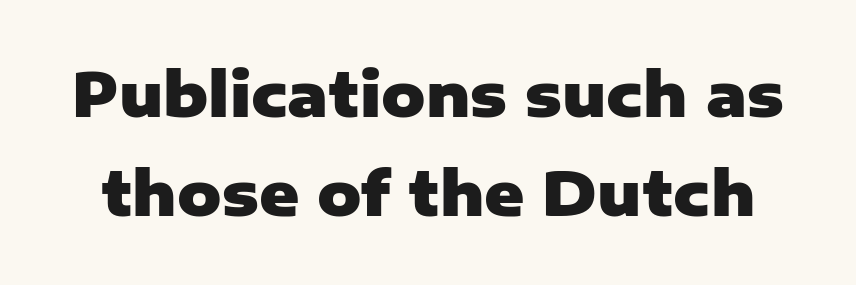
The face used here is a sans, in the tradition of grotesques and geometrics. The space beneath each line is pristine and unruled. Style check: upright. Spacing verdict: proportional, widths tailored to each character.
